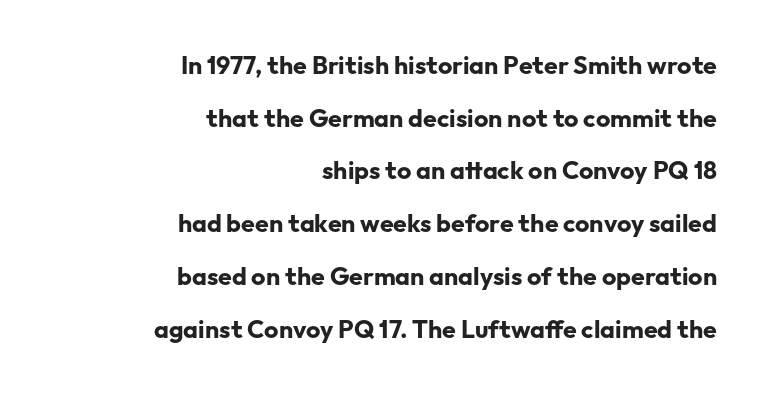
The image shows 25 px bold type, upright; set right-aligned, loose line spacing (2.11x), normal letter spacing, not underlined.
